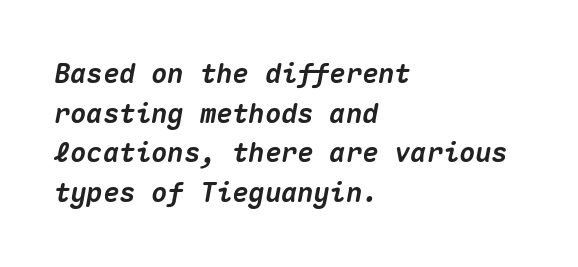
Q: Is the text bold? A: Yes.
Q: Is the text italic (slanted)? A: Yes, it leans right by about 10 degrees.
Q: Is the text underlined? A: No.
Q: How is the paragraph aligned? A: Left-aligned.
Q: Is the spacing between letters normal or unusually wide? A: Normal.
Q: Is the spacing between lines tight, normal or loose? A: Normal.
